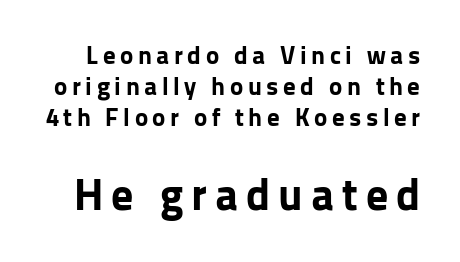
Rendered with straight, roman letterforms. The lower block of text is set noticeably larger than the block above it. The baseline area is clear. The font family rendered here belongs to the sans-serif group. Is this a fixed-width face? No — the glyphs have proportional, varying widths. How heavy is the stroke? Heavy — this is a bold.
